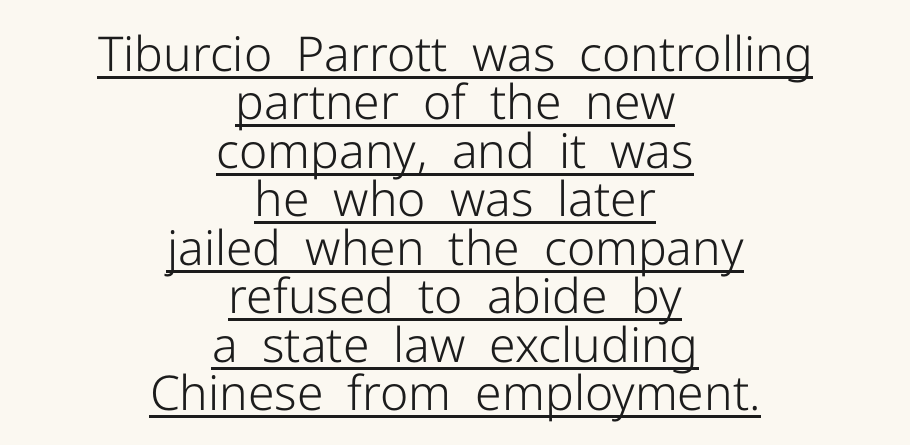
{"serif": "no", "italic": "no", "bold": "no", "weight": "light", "width": "normal", "stroke_contrast": "low", "x_height": "medium", "monospaced": "no", "underline": "yes", "align": "center", "line_spacing": "tight", "line_spacing_ratio": 1.01, "letter_spacing": "normal", "letter_spacing_em": 0.0, "glyph_px": 48}
